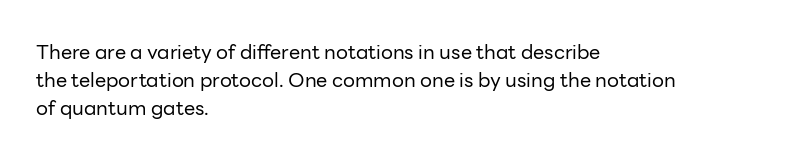
Q: Is the text bold? A: No.
Q: Is the text italic (slanted)? A: No, it is upright.
Q: Is the text underlined? A: No.
Q: How is the paragraph aligned? A: Left-aligned.
Q: Is the spacing between letters normal or unusually wide? A: Normal.
Q: Is the spacing between lines tight, normal or loose? A: Normal.
